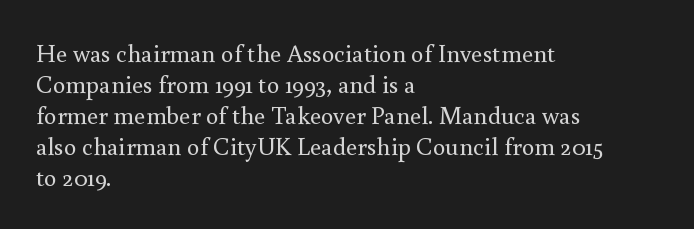
{"italic": "no", "bold": "no", "underline": "no", "align": "left", "line_spacing_ratio": 1.24, "letter_spacing": "normal", "letter_spacing_em": 0.0, "glyph_px": 25}
